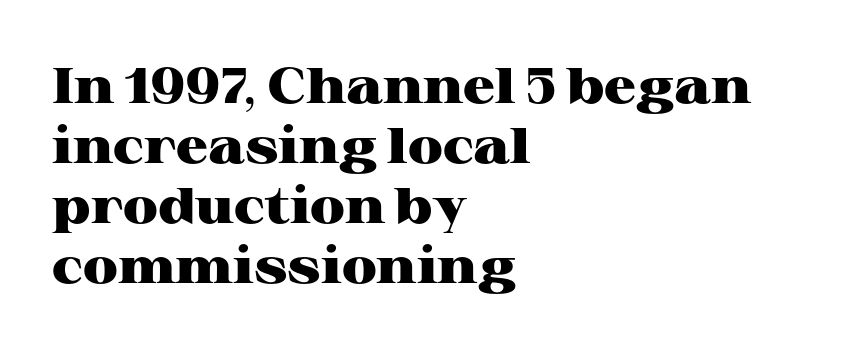
{"serif": "yes", "italic": "no", "bold": "yes", "weight": "heavy", "width": "wide", "stroke_contrast": "high", "x_height": "medium", "monospaced": "no", "underline": "no", "align": "left", "line_spacing_ratio": 1.2, "letter_spacing": "normal", "letter_spacing_em": 0.0, "glyph_px": 50}
